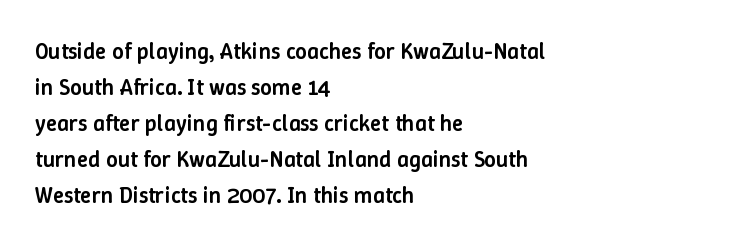
{"italic": "no", "bold": "semi", "underline": "no", "align": "left", "line_spacing": "normal", "line_spacing_ratio": 1.56, "letter_spacing": "normal", "letter_spacing_em": 0.0, "glyph_px": 23}
